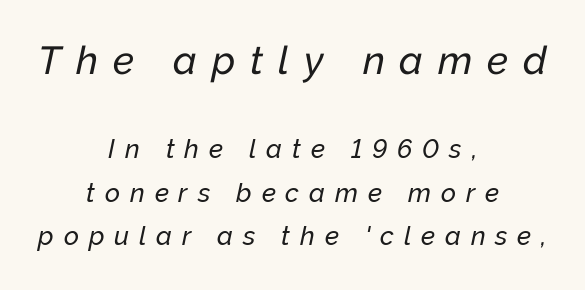
{"italic": "yes", "lean": "right", "slant_degrees": 12, "width": "normal", "stroke_contrast": "low", "x_height": "medium", "monospaced": "no", "underline": "no", "align": "center", "line_spacing": "normal", "line_spacing_ratio": 1.67, "letter_spacing": "wide", "letter_spacing_em": 0.38, "larger_block": "first", "size_ratio": 1.5, "glyph_px": 39}
